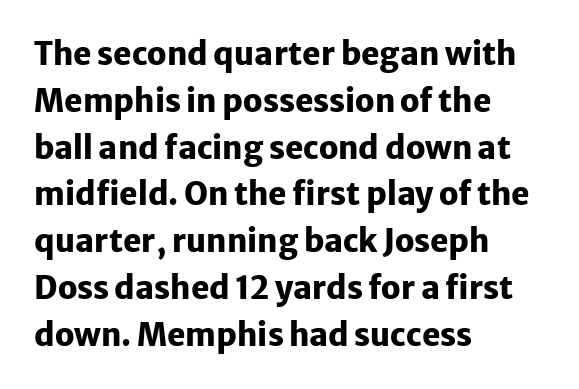
{"serif": "no", "italic": "no", "bold": "yes", "weight": "heavy", "width": "normal", "stroke_contrast": "low", "x_height": "medium", "monospaced": "no", "underline": "no", "align": "left", "line_spacing": "normal", "line_spacing_ratio": 1.51, "letter_spacing": "normal", "letter_spacing_em": 0.0, "glyph_px": 31}
